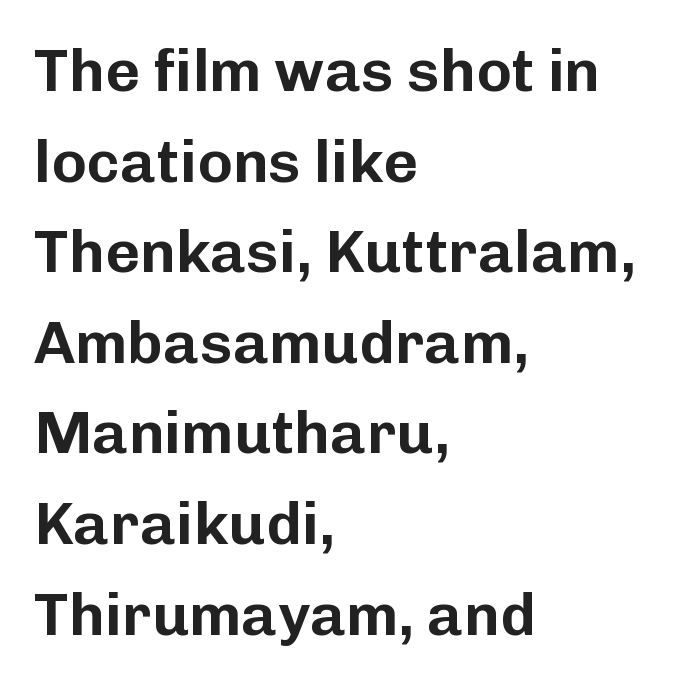
The type sits square on the baseline with zero lean. The ragged edge is on the right, which tells us the setting is flush left. The passage shown stacks its lines at a standard gap. The letters advance in unequal steps, a hallmark of proportional type. Compared with typical body copy, the letter spacing here is the same.
